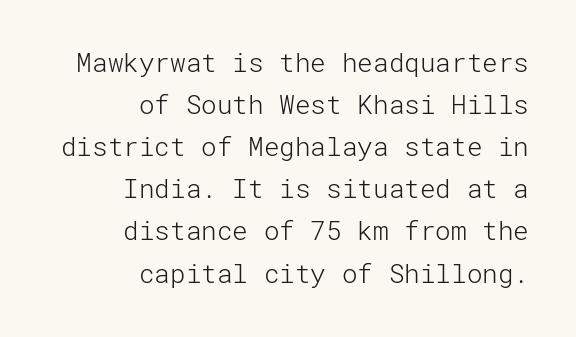
Vertically, the passage feels balanced, rows spaced as you'd expect. Descender tails drop into unmarked territory. The typesetter chose a ragged-left arrangement here. Look at the tracking — it's just the regular setting, nothing added. No heavy texture on the line: the type isn't bold. The lettering stays uniformly vertical, giving the passage a roman look.
